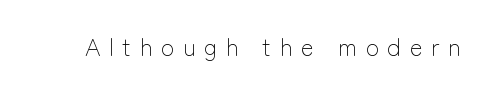
Tracking value appears strongly positive — letters spread wide. This is roman type, the default non-slanted kind. Bare-footed words on every line. The font is comparable to plain body text, perhaps lighter.
